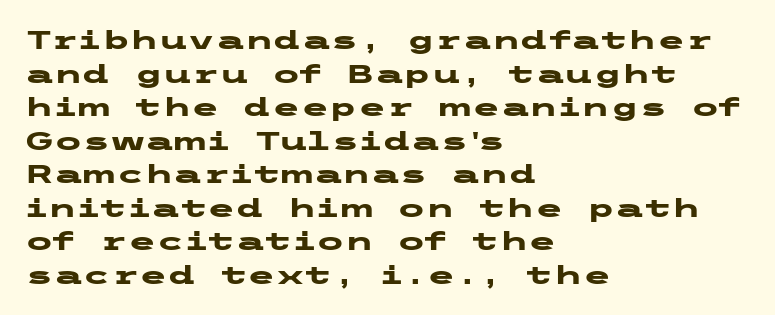
Q: Is the text bold? A: Yes.
Q: Is the text italic (slanted)? A: No, it is upright.
Q: Is the text underlined? A: No.
Q: How is the paragraph aligned? A: Left-aligned.
Q: Is the spacing between letters normal or unusually wide? A: Normal.
Q: Is the spacing between lines tight, normal or loose? A: Normal.
